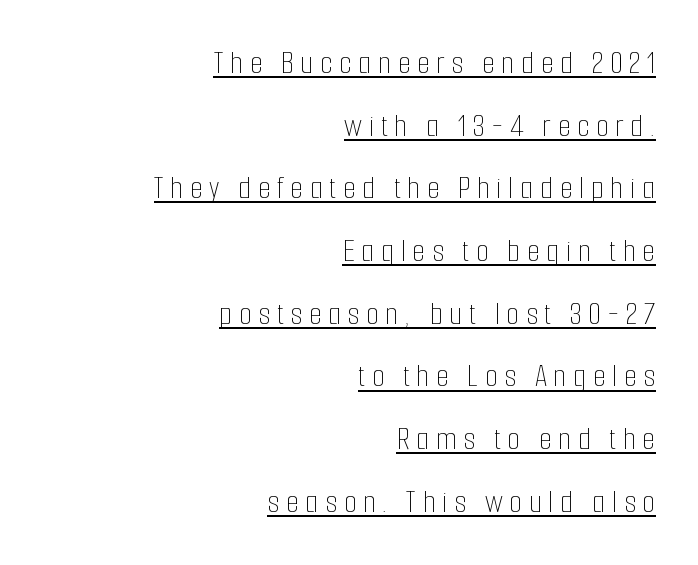
This is underlined copy, the kind a proofreader might mark for attention. The block of text is sparse from top to bottom, with ample space between rows. Letter spacing: wide. Do the letters lean? They stand straight. Each letter keeps its own natural width here, so spacing adapts to shape.
